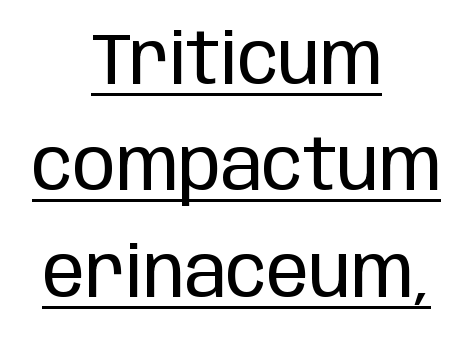
The image shows 71 px regular-weight, condensed sans-serif type, upright; set centered, normal line spacing (1.5x), normal letter spacing, underlined; low stroke contrast and a large x-height.
